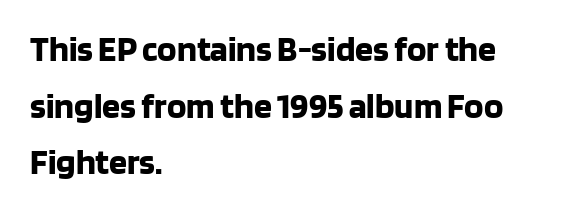
{"serif": "no", "italic": "no", "bold": "yes", "weight": "bold", "width": "normal", "stroke_contrast": "low", "x_height": "large", "monospaced": "no", "underline": "no", "align": "left", "line_spacing": "normal", "line_spacing_ratio": 1.57, "letter_spacing": "normal", "letter_spacing_em": 0.0, "glyph_px": 36}
